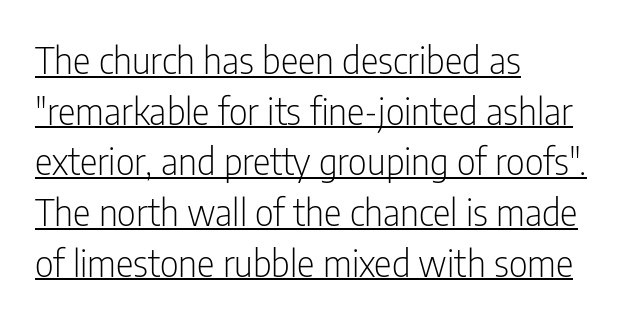
Q: Is the text bold? A: No.
Q: Is the text italic (slanted)? A: No, it is upright.
Q: Is the typeface a serif or a sans-serif typeface? A: Sans-serif.
Q: Is the text underlined? A: Yes.
Q: How is the paragraph aligned? A: Left-aligned.
Q: Is the spacing between letters normal or unusually wide? A: Normal.
Q: Is the spacing between lines tight, normal or loose? A: Normal.
Q: Width (condensed, normal, or wide)? A: Condensed.
Q: Stroke contrast? A: Low.
Q: x-height? A: Medium.
Q: Monospaced? A: No.
